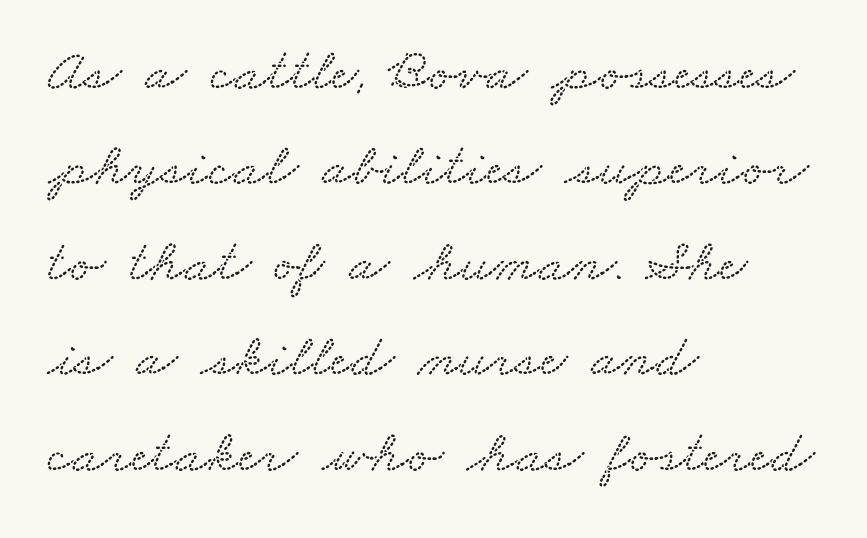
Reading down the column, the eye jumps a familiar distance to each next line. Each row of text sits above clean, open space. This sample uses plain, unmodified letter spacing. Caption: multi-line text, flush left, ragged right. The passage shown is typed in a proportional face where columns would drift. Check where the strokes stop: tiny serifs finish them off.
